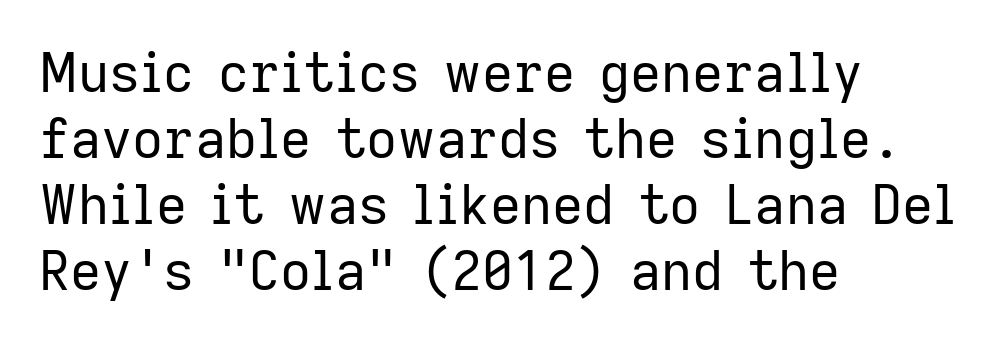
{"serif": "no", "italic": "no", "bold": "no", "weight": "regular", "width": "normal", "stroke_contrast": "low", "x_height": "medium", "monospaced": "no", "underline": "no", "align": "left", "line_spacing_ratio": 1.22, "letter_spacing": "normal", "letter_spacing_em": 0.0, "glyph_px": 54}
